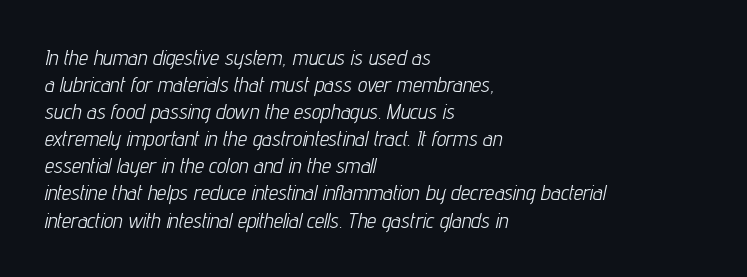
{"italic": "yes", "lean": "right", "slant_degrees": 12, "bold": "no", "underline": "no", "align": "left", "line_spacing": "normal", "line_spacing_ratio": 1.29, "letter_spacing": "normal", "letter_spacing_em": 0.0, "glyph_px": 21}
